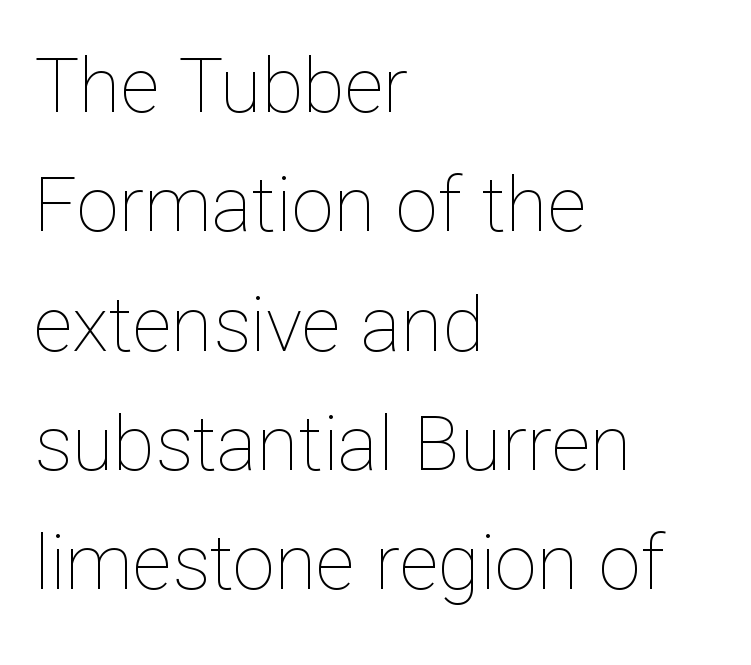
When letters stand straight like this, we call the style roman or upright. Do the characters align in a grid? No, the font is proportional. Vertical spacing — default. Caption: face not bold, strokes unweighted.
